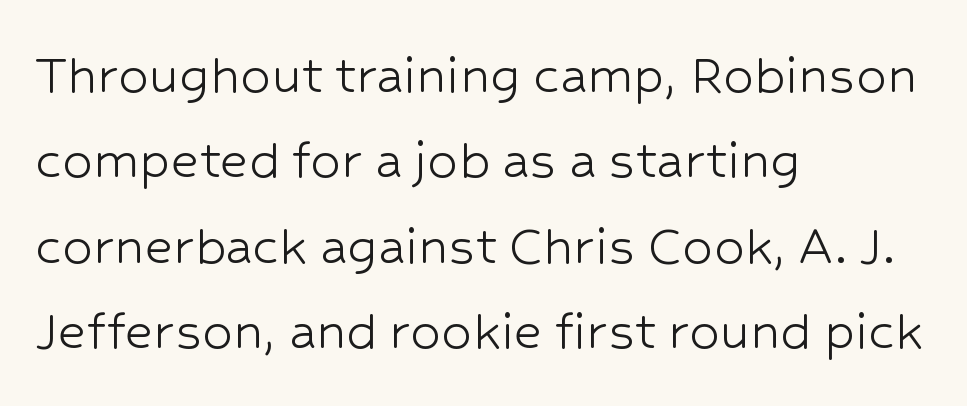
{"serif": "no", "italic": "no", "bold": "no", "weight": "light", "width": "normal", "stroke_contrast": "low", "x_height": "medium", "monospaced": "no", "underline": "no", "align": "left", "line_spacing": "normal", "line_spacing_ratio": 1.4, "letter_spacing": "normal", "letter_spacing_em": 0.0, "glyph_px": 61}
